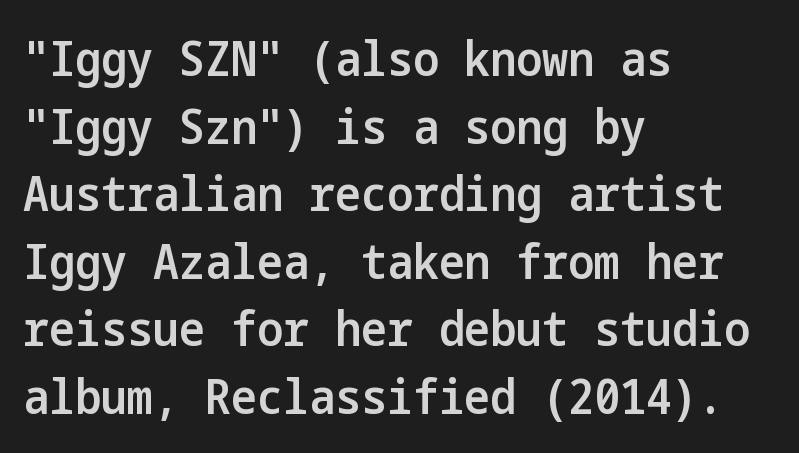
Unlike a traditional serif, this face leaves its strokes unadorned. If you measured baseline to baseline, you'd find a middling distance. Check under the words: just untouched page. The compositor pushed each line to the left boundary. Notice how the stems are strictly vertical — no italics here.
